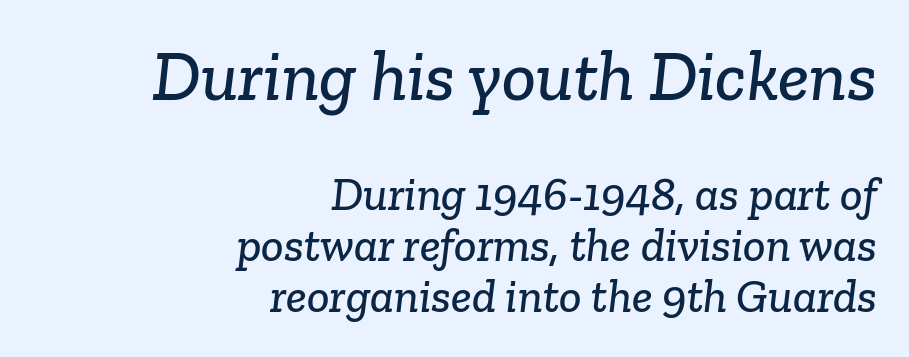
The image shows 71 px serif type; set right-aligned, tight line spacing (1.08x), normal letter spacing, not underlined; the first (top) block is 1.51x larger; low stroke contrast and a medium x-height.
